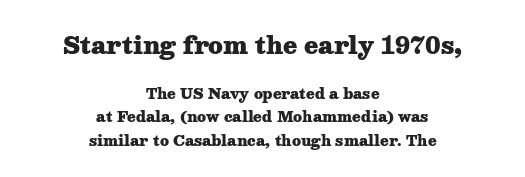
The image shows 23 px bold type, upright; set centered, normal line spacing (1.65x), normal letter spacing, not underlined; the first (top) block is 1.64x larger.
